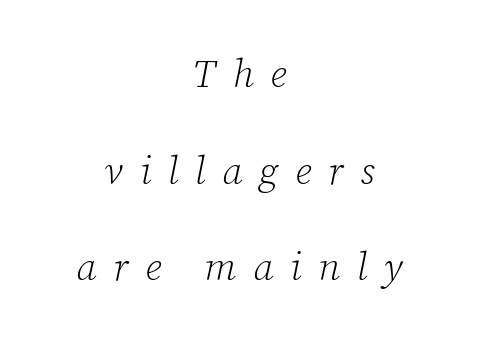
{"serif": "yes", "italic": "yes", "lean": "right", "slant_degrees": 12, "bold": "no", "weight": "light", "width": "normal", "stroke_contrast": "low", "x_height": "medium", "monospaced": "no", "underline": "no", "align": "center", "line_spacing": "loose", "line_spacing_ratio": 2.48, "letter_spacing": "wide", "letter_spacing_em": 0.43, "glyph_px": 39}
